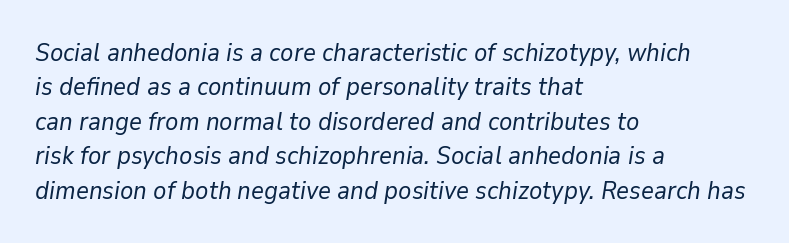
Q: Is the text bold? A: No.
Q: Is the text italic (slanted)? A: Yes, it leans right by about 9 degrees.
Q: Is the text underlined? A: No.
Q: How is the paragraph aligned? A: Left-aligned.
Q: Is the spacing between letters normal or unusually wide? A: Normal.
Q: Is the spacing between lines tight, normal or loose? A: Normal.
